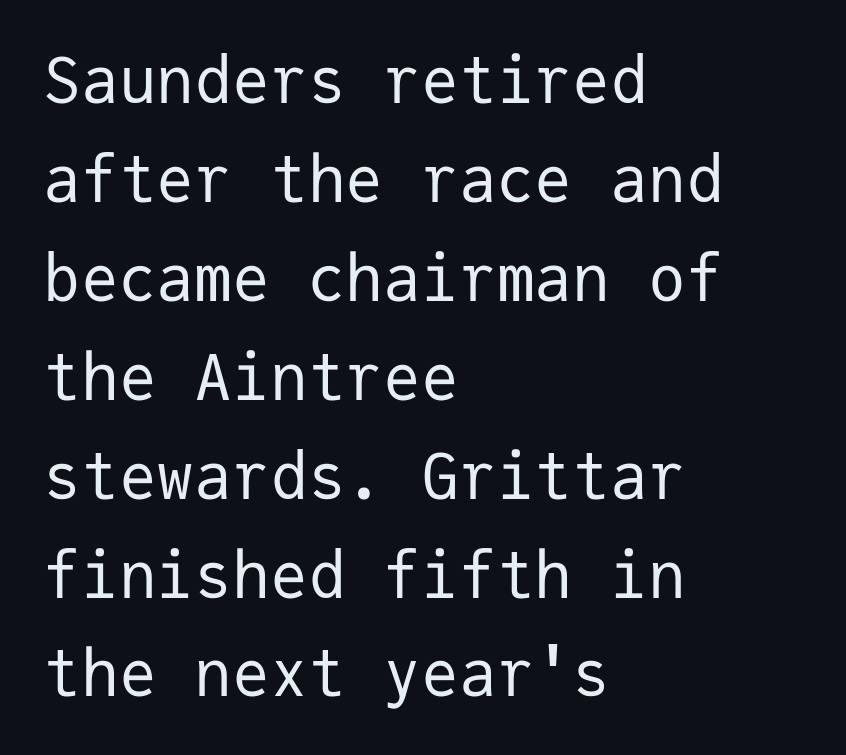
Q: Is the text bold? A: No.
Q: Is the text italic (slanted)? A: No, it is upright.
Q: Is the typeface a serif or a sans-serif typeface? A: Sans-serif.
Q: Is the text underlined? A: No.
Q: How is the paragraph aligned? A: Left-aligned.
Q: Is the spacing between letters normal or unusually wide? A: Normal.
Q: Is the spacing between lines tight, normal or loose? A: Normal.
Q: Width (condensed, normal, or wide)? A: Normal.
Q: Stroke contrast? A: Low.
Q: x-height? A: Medium.
Q: Monospaced? A: Yes.
